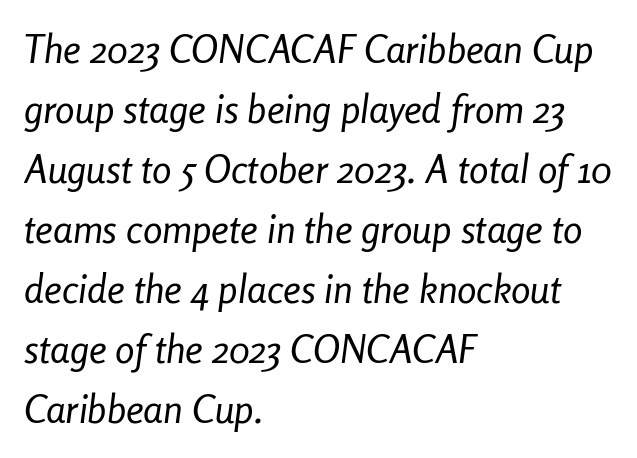
The image shows 39 px regular-weight, condensed type, italic (leaning right); set left-aligned, normal line spacing (1.54x), normal letter spacing, not underlined; low stroke contrast and a medium x-height.
